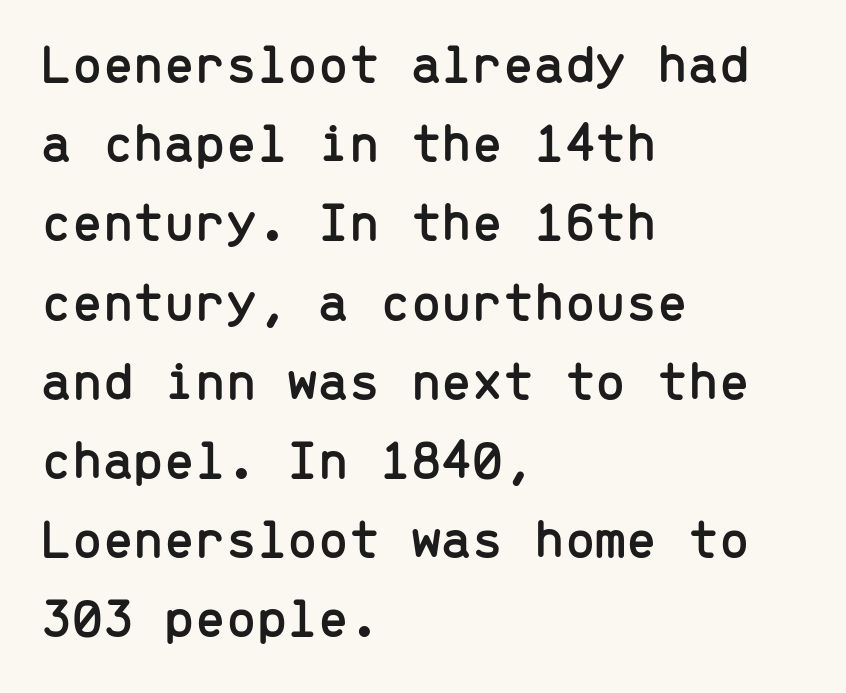
Font category for this specimen: sans-serif. The type is set solid horizontally, with unmodified tracking. Vertical spacing — default. Nobody drew a line under any word here. Each line starts at the same left margin while the right side varies.
